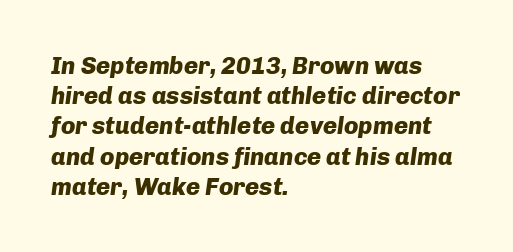
{"italic": "yes", "lean": "right", "slant_degrees": 8, "bold": "yes", "underline": "no", "align": "left", "line_spacing": "normal", "line_spacing_ratio": 1.26, "letter_spacing": "normal", "letter_spacing_em": 0.0, "glyph_px": 24}
